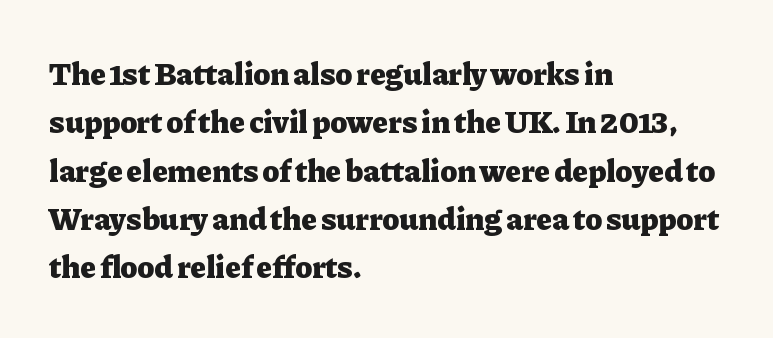
The image shows 32 px heavy serif type, upright; set left-aligned, normal line spacing (1.51x), normal letter spacing, not underlined; low stroke contrast and a medium x-height.
